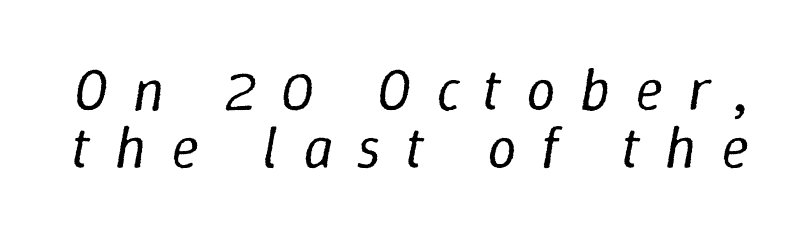
The space between consecutive lines is stingy. Every character sits at an angle, as italics do. Each word looks stretched out because of the extra space between its letters. This is not heavy type; no bold has been used. Plain, unruled lines of type. A typesetter would call this proportional, since set widths differ per character.
